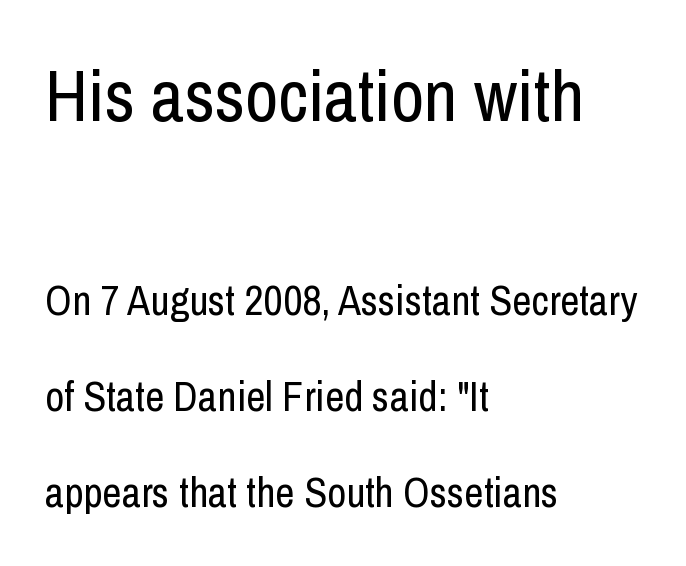
{"serif": "no", "italic": "no", "bold": "no", "weight": "regular", "width": "condensed", "stroke_contrast": "low", "x_height": "medium", "monospaced": "no", "underline": "no", "align": "left", "line_spacing": "loose", "line_spacing_ratio": 2.29, "letter_spacing": "normal", "letter_spacing_em": 0.0, "larger_block": "first", "size_ratio": 1.74, "glyph_px": 73}
